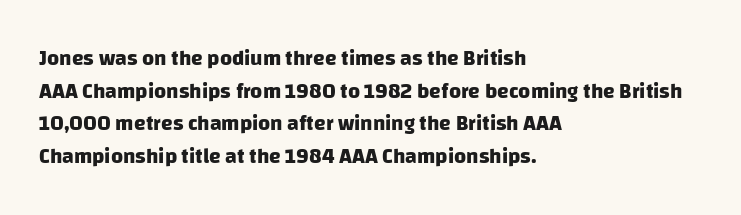
Just letters on the line, the space beneath them empty. If you measured baseline to baseline, you'd find a middling distance. As a designer I'd log this as weight 700, bold. This sample is left-justified, so line endings fall wherever the words run out. Inter-character spacing is left at the font's built-in metrics.
